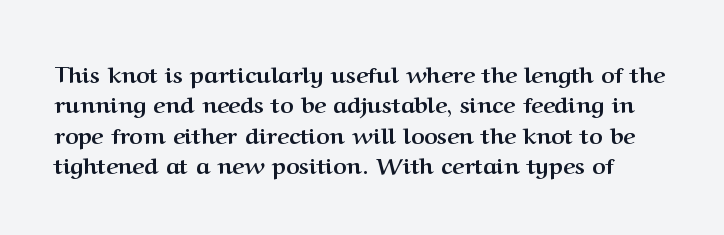
No extra tracking has been applied to these lines. These lines sit exactly where default settings would place them. In terms of weight, the rendering is a true, heavy bold. Decoration check: the copy has no underline. Posture: upright roman.
